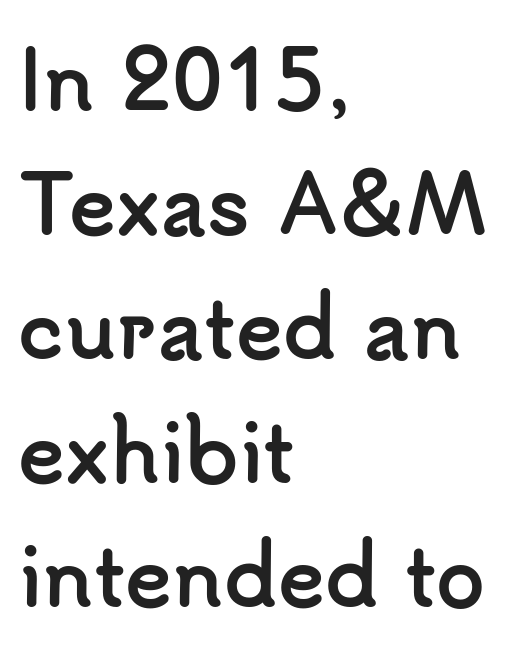
Q: Is the text bold? A: Yes.
Q: Is the text italic (slanted)? A: No, it is upright.
Q: Is the typeface a serif or a sans-serif typeface? A: Sans-serif.
Q: Is the text underlined? A: No.
Q: How is the paragraph aligned? A: Left-aligned.
Q: Is the spacing between letters normal or unusually wide? A: Normal.
Q: Is the spacing between lines tight, normal or loose? A: Normal.
Q: Width (condensed, normal, or wide)? A: Normal.
Q: Stroke contrast? A: Low.
Q: x-height? A: Small.
Q: Monospaced? A: No.
